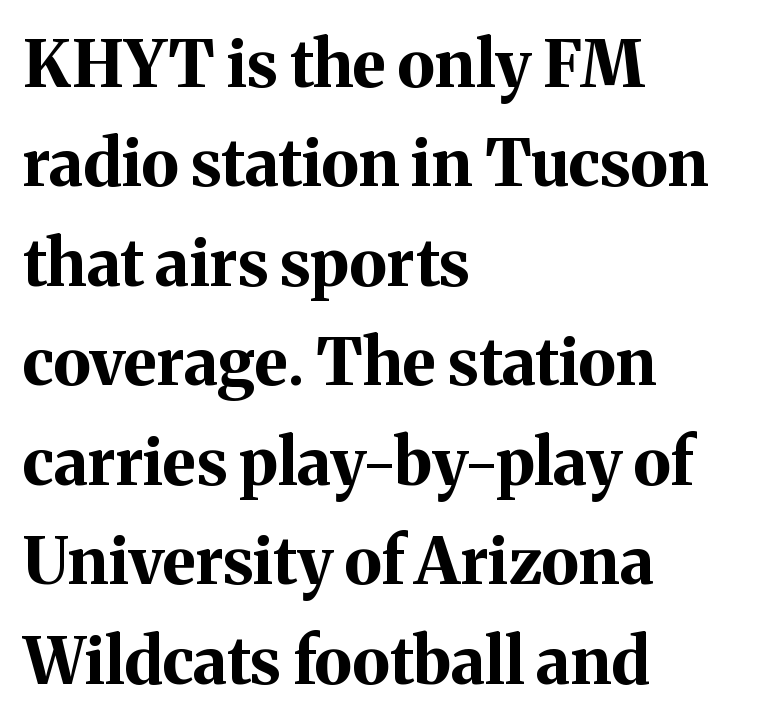
{"serif": "yes", "italic": "no", "bold": "yes", "weight": "bold", "width": "normal", "stroke_contrast": "medium", "x_height": "medium", "monospaced": "no", "underline": "no", "align": "left", "line_spacing": "normal", "line_spacing_ratio": 1.53, "letter_spacing": "normal", "letter_spacing_em": 0.0, "glyph_px": 65}
